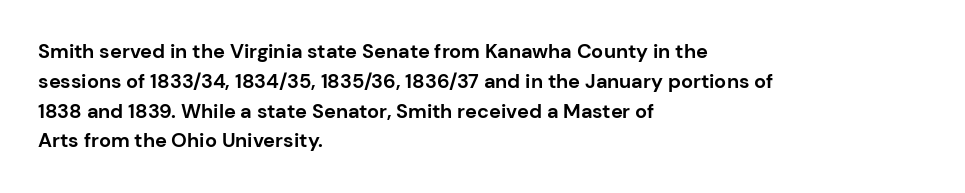
Q: Is the text bold? A: Yes.
Q: Is the text italic (slanted)? A: No, it is upright.
Q: Is the text underlined? A: No.
Q: How is the paragraph aligned? A: Left-aligned.
Q: Is the spacing between letters normal or unusually wide? A: Normal.
Q: Is the spacing between lines tight, normal or loose? A: Normal.
